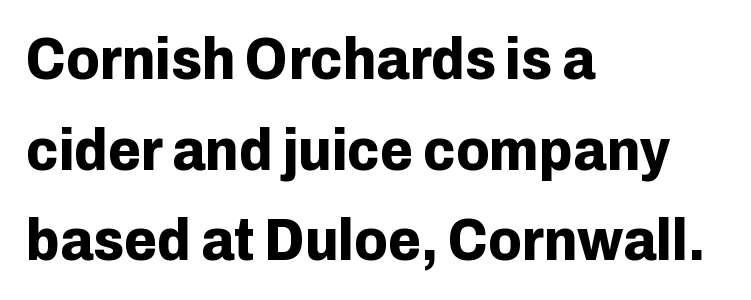
The image shows 60 px bold sans-serif type, upright; set left-aligned, normal line spacing (1.51x), normal letter spacing, not underlined; low stroke contrast and a medium x-height.
